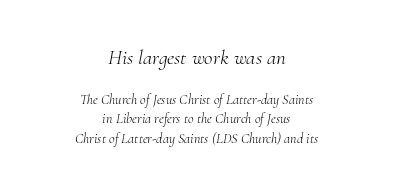
The image shows 21 px text type, italic (leaning right); set centered, normal line spacing (1.42x), normal letter spacing, not underlined; the first (top) block is 1.5x larger.
